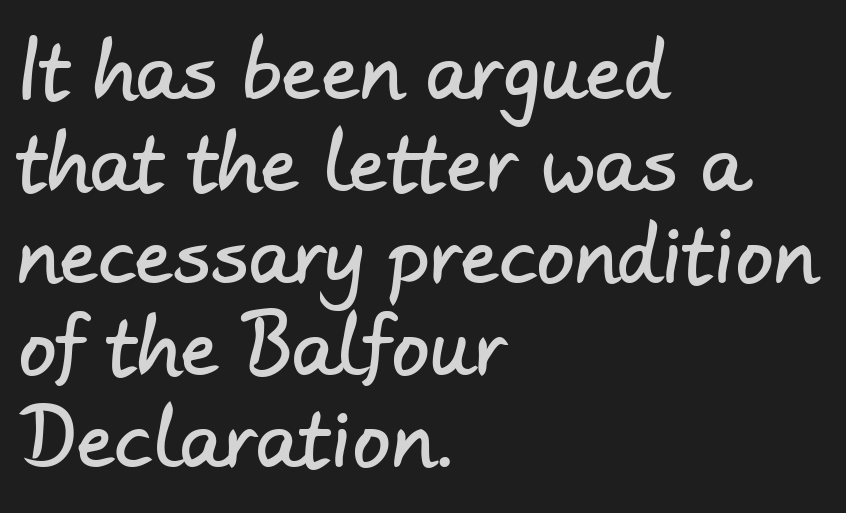
These lines are rendered in a variable-pitch font. The gaps between neighbouring characters are ordinary and unremarkable. Each row of text sits above clean, open space. The designer went with a sans here, leaving each stem footless.
